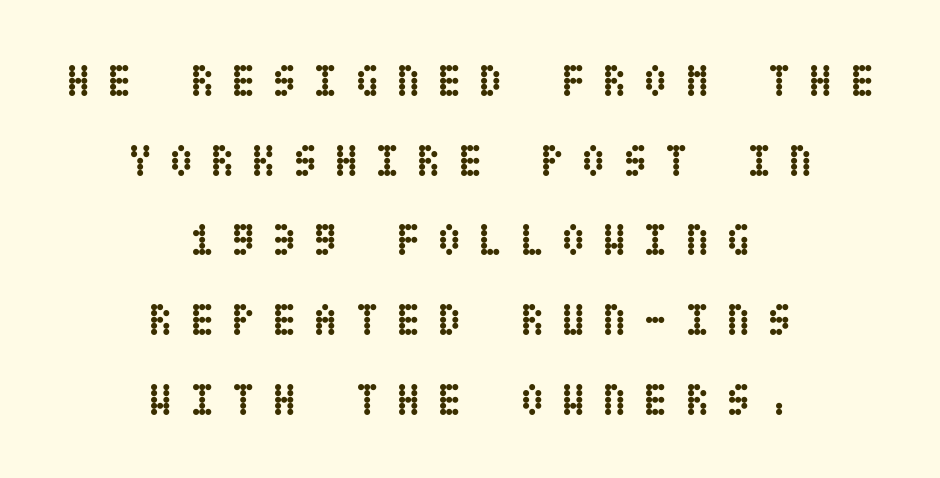
Q: Is the text bold? A: Yes.
Q: Is the text italic (slanted)? A: No, it is upright.
Q: Is the text underlined? A: No.
Q: How is the paragraph aligned? A: Centered.
Q: Is the spacing between letters normal or unusually wide? A: Unusually wide.
Q: Width (condensed, normal, or wide)? A: Condensed.
Q: Stroke contrast? A: Low.
Q: x-height? A: Large.
